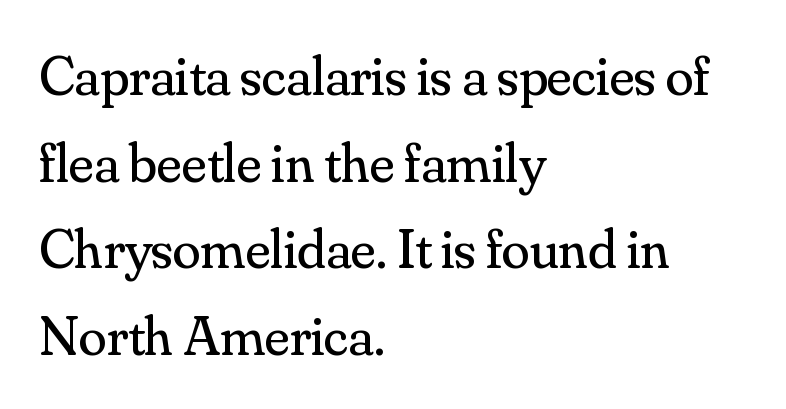
The line texture is even and compact thanks to regular tracking. The letters carry serifs — small finishing strokes at the ends of their stems. Check the space under the baseline: it is left empty. The lettering stays uniformly vertical, giving the passage a roman look. The font is comparable to plain body text, perhaps lighter. Compared with typical paragraphs, the rows here are spaced about the same.
